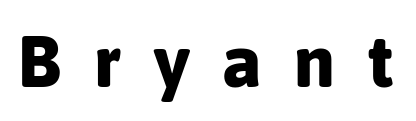
The image shows 73 px bold sans-serif type, upright; set unusually wide letter spacing (+0.45 em), not underlined; low stroke contrast and a medium x-height.
